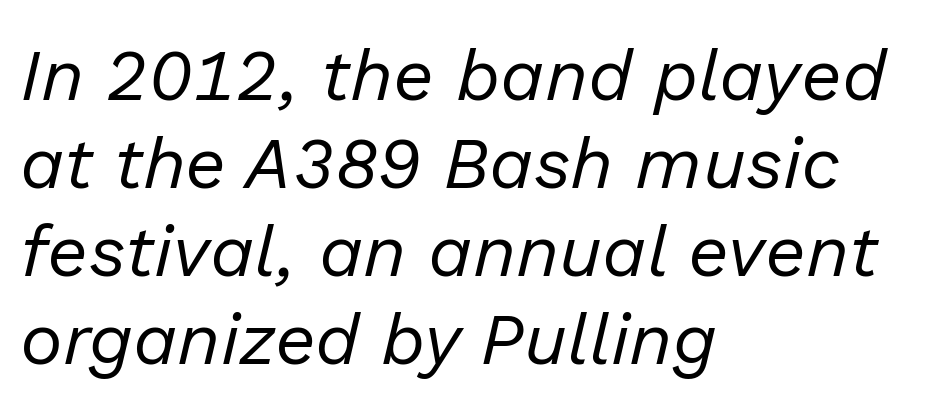
Each line starts at the same left margin while the right side varies. The face looks like a standard text weight, possibly lighter. Style check: oblique. Characters follow at the spacing the type designer built in. The face used here is proportionally spaced, like ordinary book or web type.
